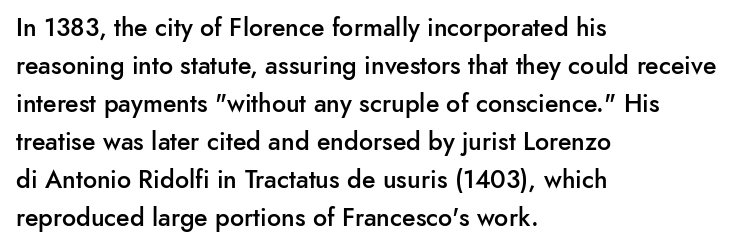
Q: Is the text bold? A: Semi-bold.
Q: Is the text italic (slanted)? A: No, it is upright.
Q: Is the text underlined? A: No.
Q: How is the paragraph aligned? A: Left-aligned.
Q: Is the spacing between letters normal or unusually wide? A: Normal.
Q: Is the spacing between lines tight, normal or loose? A: Normal.
